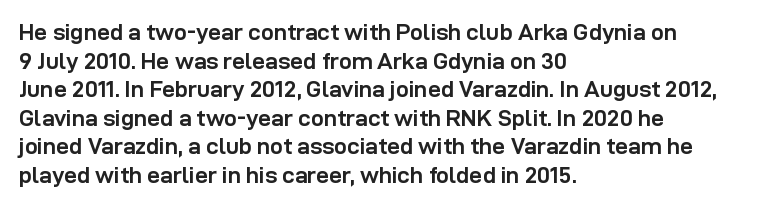
{"italic": "no", "bold": "yes", "underline": "no", "align": "left", "line_spacing_ratio": 1.24, "letter_spacing": "normal", "letter_spacing_em": 0.0, "glyph_px": 23}
